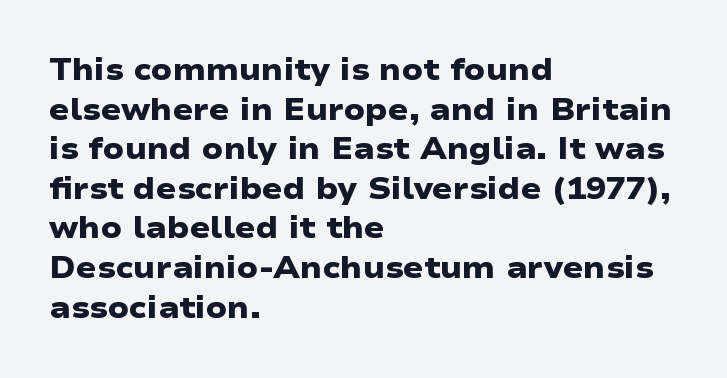
Reading down the column, the eye jumps a familiar distance to each next line. Does the copy run flush right? No — it runs flush left. Here the designer chose a conventional face with non-uniform glyph widths. In terms of weight, the rendering is a true, heavy bold.
